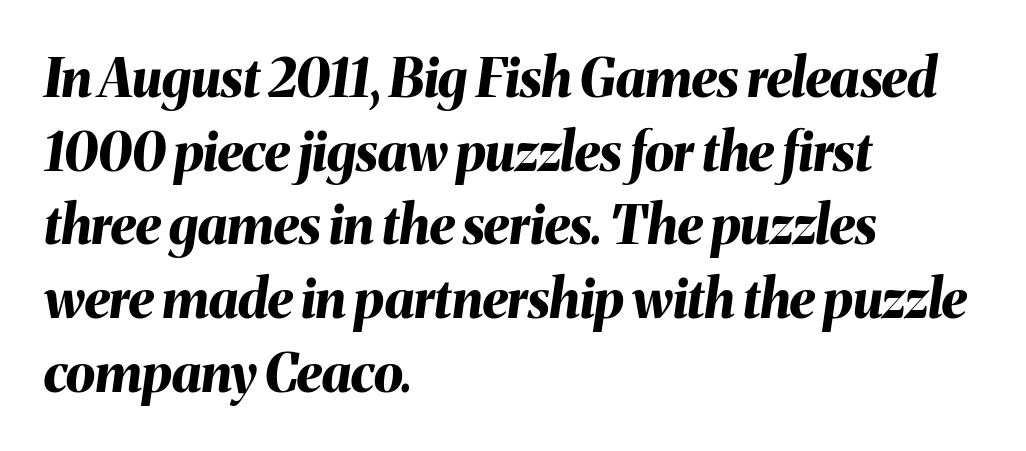
The image shows 53 px bold type, italic (leaning right); set left-aligned, normal line spacing (1.39x), normal letter spacing, not underlined; medium stroke contrast and a medium x-height.
